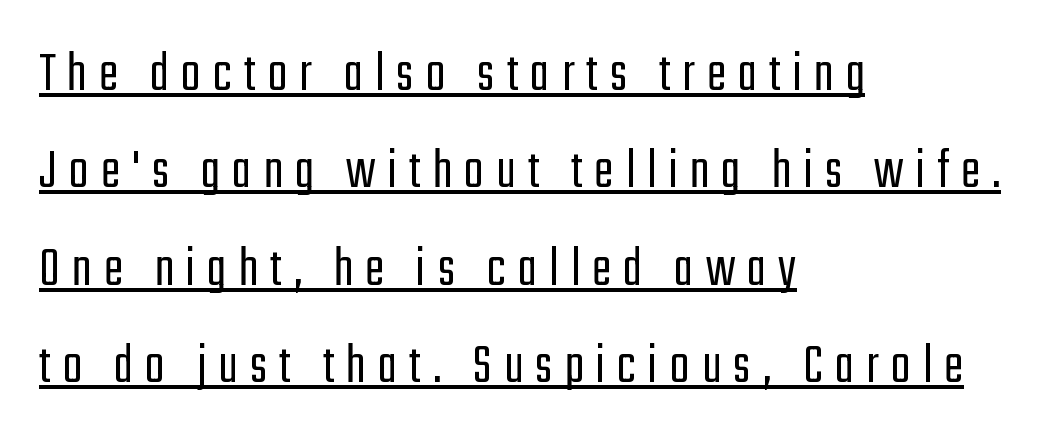
{"serif": "no", "italic": "no", "bold": "no", "weight": "light", "width": "condensed", "stroke_contrast": "low", "x_height": "medium", "monospaced": "no", "underline": "yes", "align": "left", "line_spacing": "normal", "line_spacing_ratio": 1.68, "letter_spacing": "wide", "letter_spacing_em": 0.21, "glyph_px": 58}
